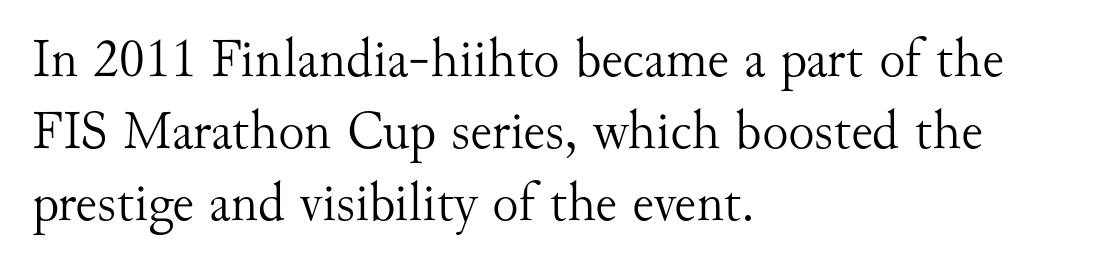
Q: Is the text bold? A: No.
Q: Is the text italic (slanted)? A: No, it is upright.
Q: Is the typeface a serif or a sans-serif typeface? A: Serif.
Q: Is the text underlined? A: No.
Q: How is the paragraph aligned? A: Left-aligned.
Q: Is the spacing between letters normal or unusually wide? A: Normal.
Q: Is the spacing between lines tight, normal or loose? A: Normal.
Q: Width (condensed, normal, or wide)? A: Normal.
Q: Stroke contrast? A: Medium.
Q: x-height? A: Small.
Q: Monospaced? A: No.
